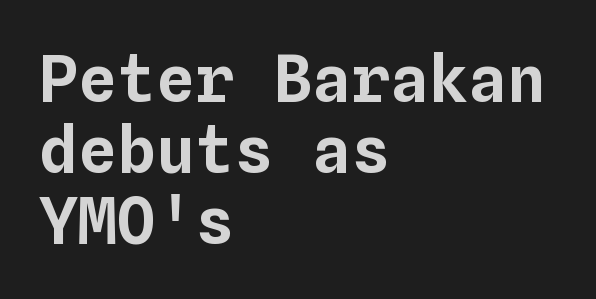
The image shows 65 px text type, upright, monospaced; set left-aligned, tight line spacing (1.09x), normal letter spacing, not underlined; low stroke contrast and a medium x-height.
